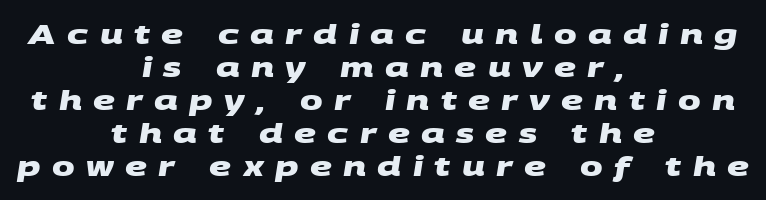
Q: Is the text bold? A: Yes.
Q: Is the text underlined? A: No.
Q: How is the paragraph aligned? A: Centered.
Q: Is the spacing between letters normal or unusually wide? A: Unusually wide.
